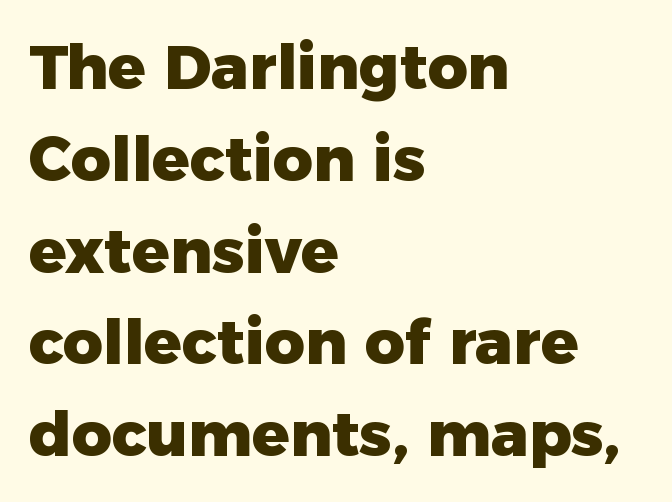
The paragraph has a hard left edge and a soft right edge. Any mark beneath the type? The region is blank. Each letter keeps its own natural width here, so spacing adapts to shape. Serifs: no, the terminals of the letterforms are clean.
